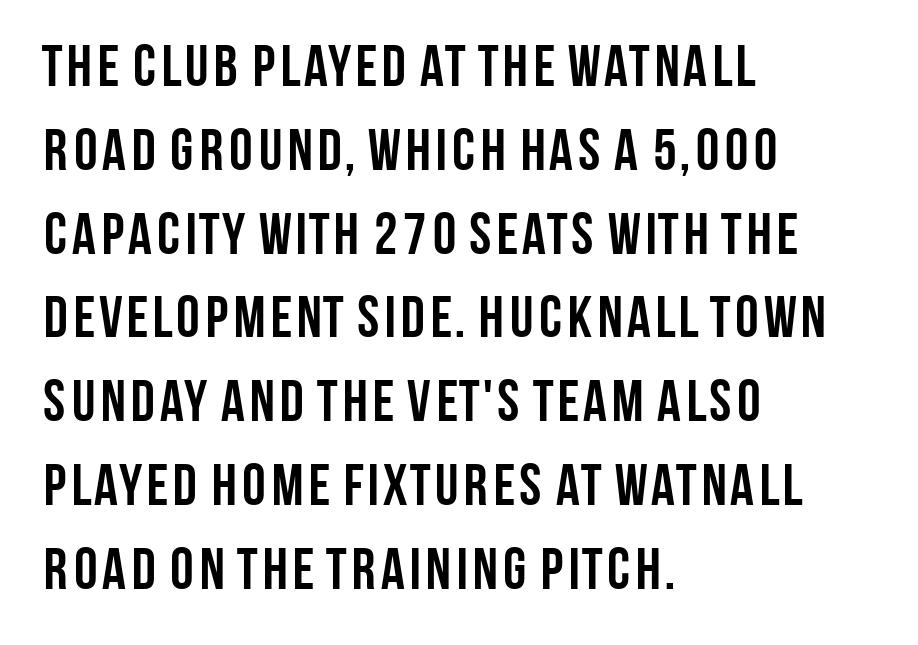
Interline gaps are of average width in this sample. Descenders hang freely into open space. The face used here is proportionally spaced, like ordinary book or web type. Alignment: flush left. This sample uses a sans-serif face. Characters remain perfectly vertical along every line.
